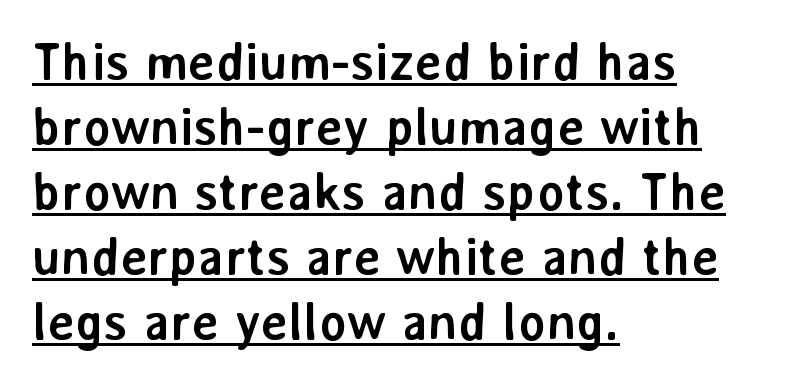
Q: Is the text bold? A: Yes.
Q: Is the text italic (slanted)? A: No, it is upright.
Q: Is the typeface a serif or a sans-serif typeface? A: Sans-serif.
Q: Is the text underlined? A: Yes.
Q: How is the paragraph aligned? A: Left-aligned.
Q: Is the spacing between letters normal or unusually wide? A: Normal.
Q: Is the spacing between lines tight, normal or loose? A: Normal.
Q: Width (condensed, normal, or wide)? A: Normal.
Q: Stroke contrast? A: Low.
Q: x-height? A: Medium.
Q: Monospaced? A: No.
